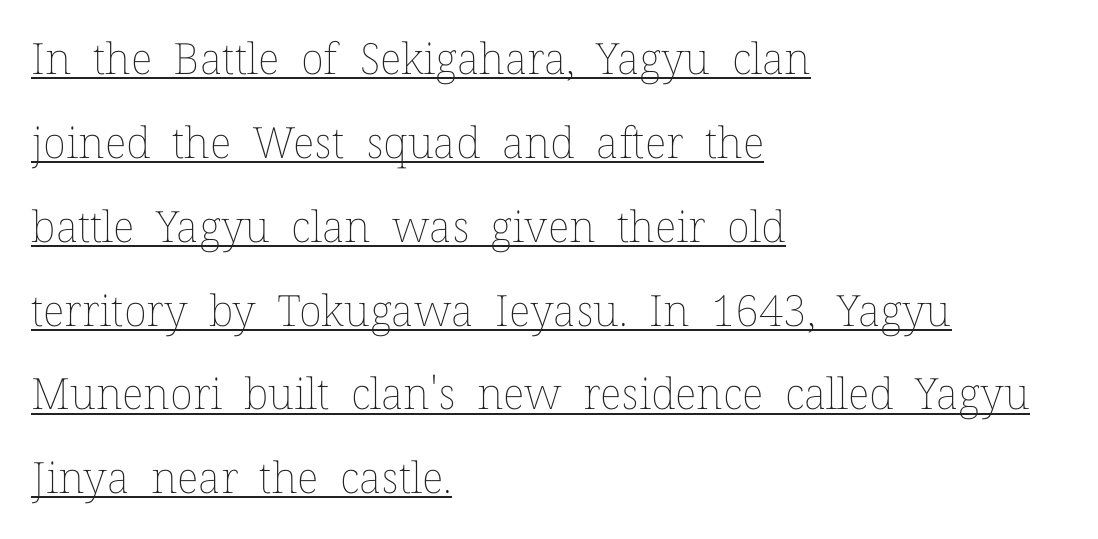
Q: Is the text bold? A: No.
Q: Is the text italic (slanted)? A: No, it is upright.
Q: Is the text underlined? A: Yes.
Q: How is the paragraph aligned? A: Left-aligned.
Q: Is the spacing between letters normal or unusually wide? A: Normal.
Q: Is the spacing between lines tight, normal or loose? A: Loose.
Q: Width (condensed, normal, or wide)? A: Normal.
Q: Stroke contrast? A: Low.
Q: x-height? A: Medium.
Q: Monospaced? A: No.
